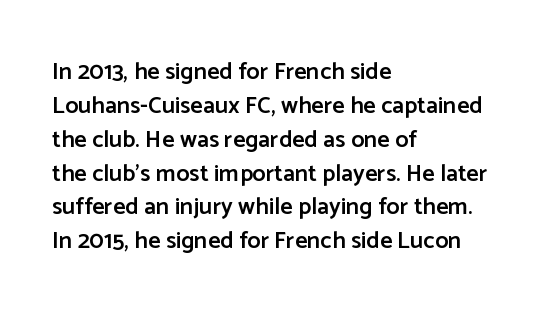
Does the weight exceed regular? Yes, but only to semibold. The glyphs are unaccompanied by any horizontal stroke below them. Line starts are locked; line ends wander. Leading: standard.
